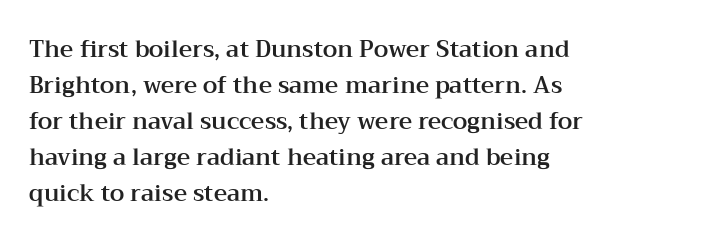
Q: Is the text italic (slanted)? A: No, it is upright.
Q: Is the text underlined? A: No.
Q: How is the paragraph aligned? A: Left-aligned.
Q: Is the spacing between letters normal or unusually wide? A: Normal.
Q: Is the spacing between lines tight, normal or loose? A: Normal.
